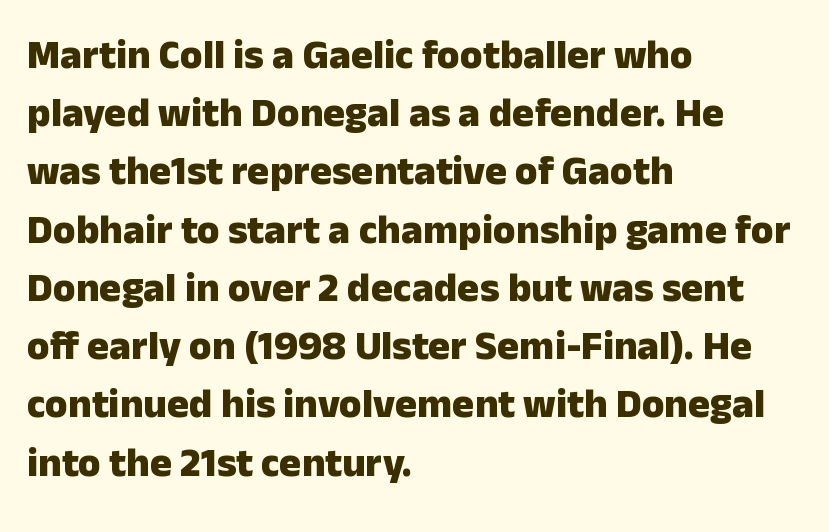
Glance below the letters and you will spot only blank space. Every stem runs plumb, perpendicular to the baseline. The typesetting leans heavy: a genuine bold. The rendering keeps characters at their native spacing.
